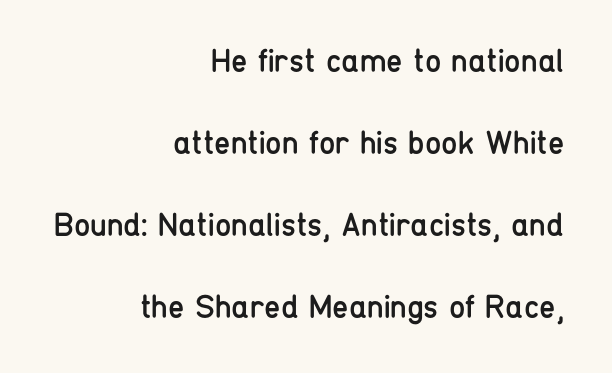
{"serif": "no", "italic": "no", "bold": "no", "weight": "regular", "width": "condensed", "stroke_contrast": "low", "x_height": "medium", "monospaced": "no", "underline": "no", "align": "right", "line_spacing": "loose", "line_spacing_ratio": 2.48, "letter_spacing": "normal", "letter_spacing_em": 0.0, "glyph_px": 33}
